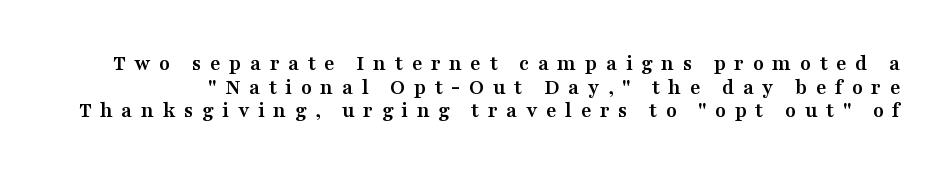
Ordinary non-slanted type is in use. The tracking reads as deliberately expanded to a designer's eye. The lines are packed closely together with very little leading. No word sits above an underline. In terms of weight, the rendering is a true, heavy bold.
